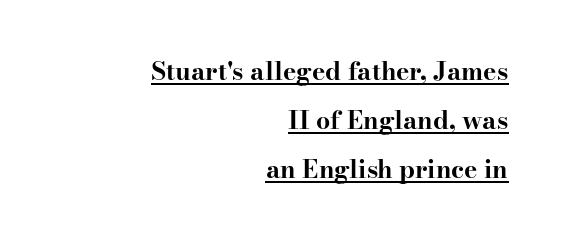
The image shows 25 px bold type, upright; set right-aligned, loose line spacing (1.96x), normal letter spacing, underlined.
